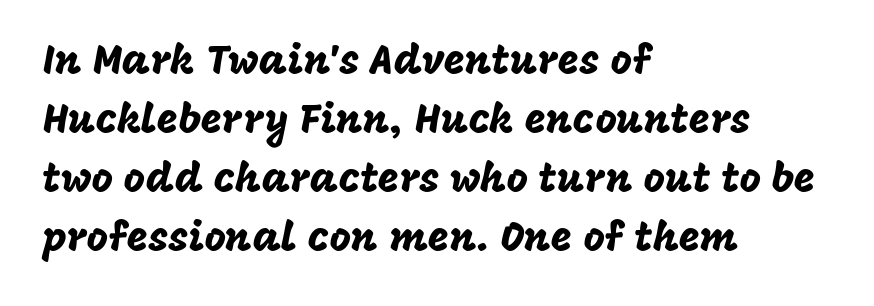
{"serif": "no", "width": "normal", "stroke_contrast": "low", "x_height": "large", "monospaced": "no", "underline": "no", "align": "left", "line_spacing": "normal", "line_spacing_ratio": 1.44, "letter_spacing": "normal", "letter_spacing_em": 0.0, "glyph_px": 41}
